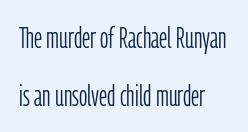
The image shows 29 px light, condensed sans-serif type, upright; set left-aligned, loose line spacing (2.0x), normal letter spacing, not underlined; low stroke contrast and a medium x-height.
